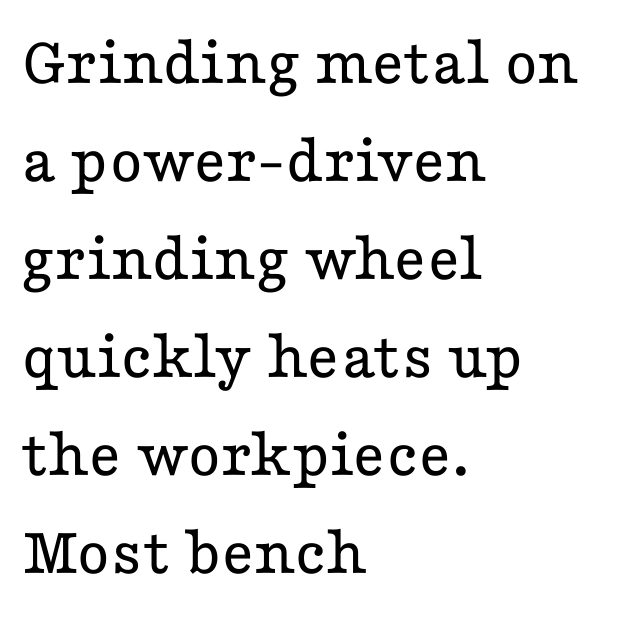
The image shows 70 px regular-weight, wide serif type, upright; set left-aligned, normal line spacing (1.4x), normal letter spacing, not underlined; low stroke contrast and a medium x-height.
